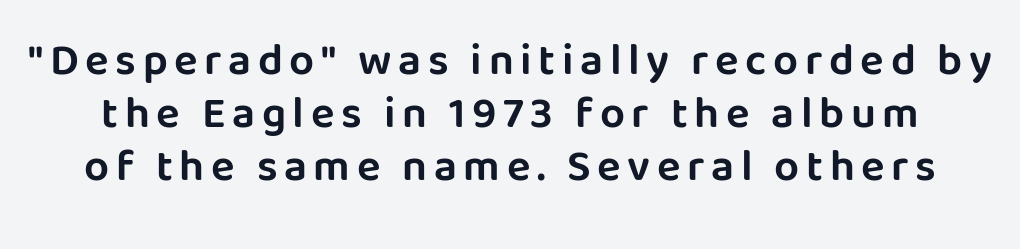
{"serif": "no", "italic": "no", "width": "normal", "stroke_contrast": "low", "x_height": "large", "monospaced": "no", "underline": "no", "line_spacing_ratio": 1.21, "glyph_px": 44}
